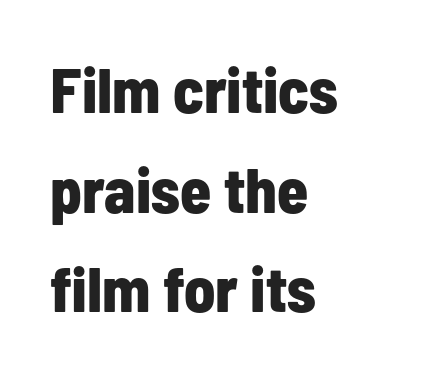
The image shows 63 px bold, condensed sans-serif type, upright; set left-aligned, normal line spacing (1.58x), normal letter spacing, not underlined; low stroke contrast and a medium x-height.
